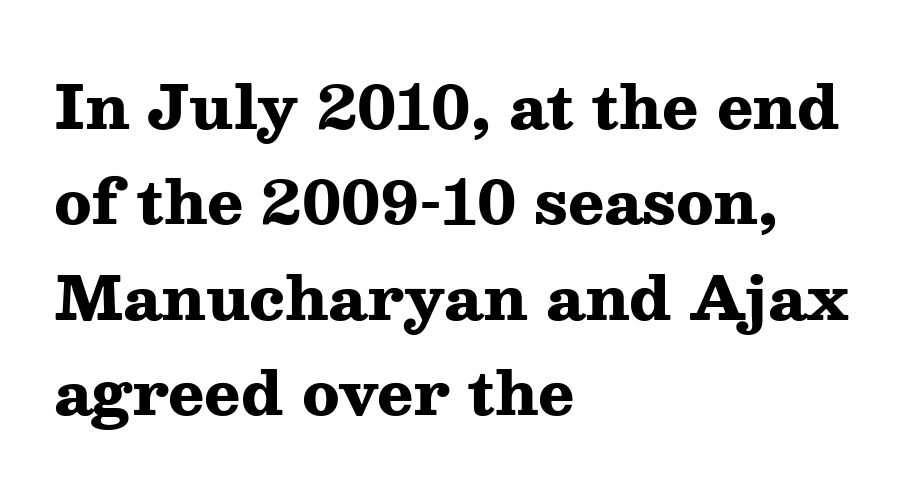
Q: Is the text bold? A: Yes.
Q: Is the text italic (slanted)? A: No, it is upright.
Q: Is the typeface a serif or a sans-serif typeface? A: Serif.
Q: Is the text underlined? A: No.
Q: How is the paragraph aligned? A: Left-aligned.
Q: Is the spacing between letters normal or unusually wide? A: Normal.
Q: Is the spacing between lines tight, normal or loose? A: Normal.
Q: Width (condensed, normal, or wide)? A: Wide.
Q: Stroke contrast? A: Medium.
Q: x-height? A: Medium.
Q: Monospaced? A: No.
